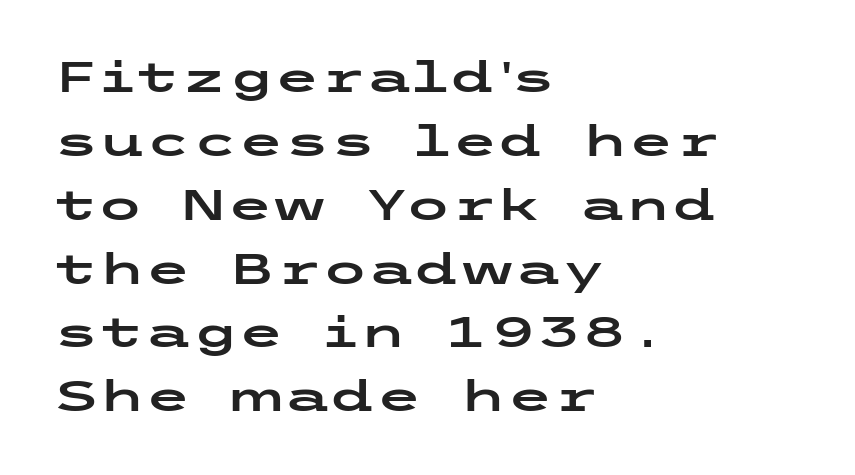
{"serif": "no", "italic": "no", "width": "wide", "stroke_contrast": "low", "x_height": "medium", "underline": "no", "align": "left", "line_spacing": "normal", "line_spacing_ratio": 1.52, "letter_spacing": "normal", "letter_spacing_em": 0.0, "glyph_px": 42}
